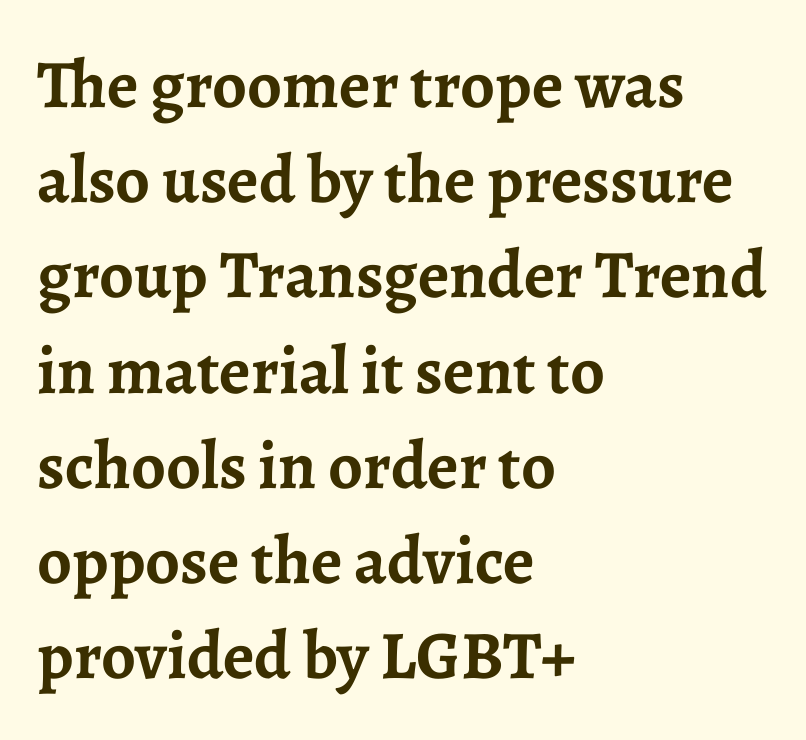
In CSS terms this would be text-align: left. Tall strokes in this sample are plumb rather than angled. The font is running at its bold setting. Regarding leading, the lines here are spaced in the standard way. Classification — serif.
